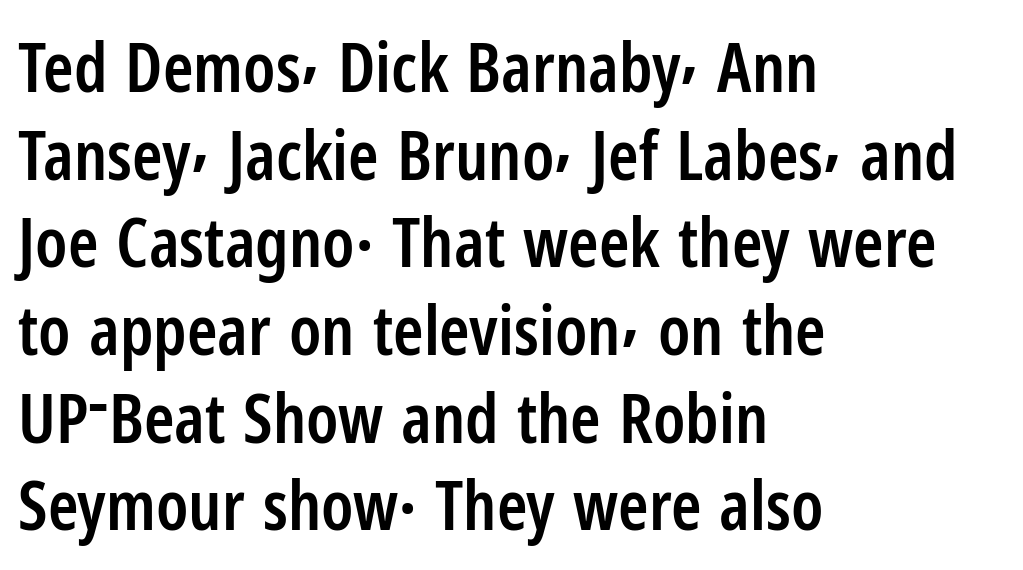
{"serif": "no", "italic": "no", "bold": "semi", "weight": "semibold", "width": "condensed", "stroke_contrast": "low", "x_height": "medium", "monospaced": "no", "underline": "no", "align": "left", "line_spacing": "normal", "line_spacing_ratio": 1.27, "letter_spacing": "normal", "letter_spacing_em": 0.0, "glyph_px": 69}
